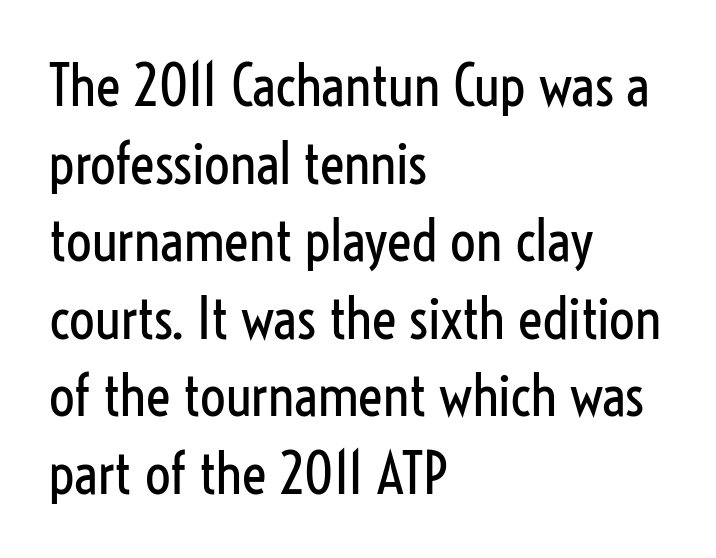
Layout note: lines flush left. Compared with typical paragraphs, the rows here are spaced about the same. The face used here is a sans, in the tradition of grotesques and geometrics. This sample has the flowing, uneven cadence of proportional lettering. Unlike italic type, these characters show no tilt at all.
